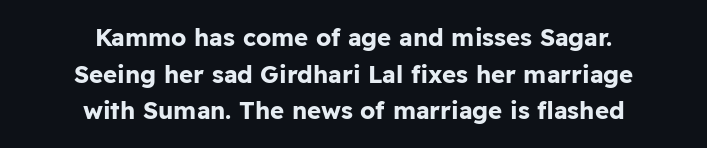
{"italic": "no", "bold": "yes", "underline": "no", "align": "center", "line_spacing": "normal", "line_spacing_ratio": 1.53, "letter_spacing": "normal", "letter_spacing_em": 0.0, "glyph_px": 24}
